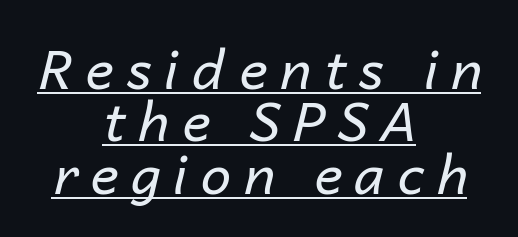
The image shows 54 px regular-weight type, italic (leaning right); set centered, tight line spacing (0.97x), unusually wide letter spacing (+0.24 em), underlined; low stroke contrast and a medium x-height.
